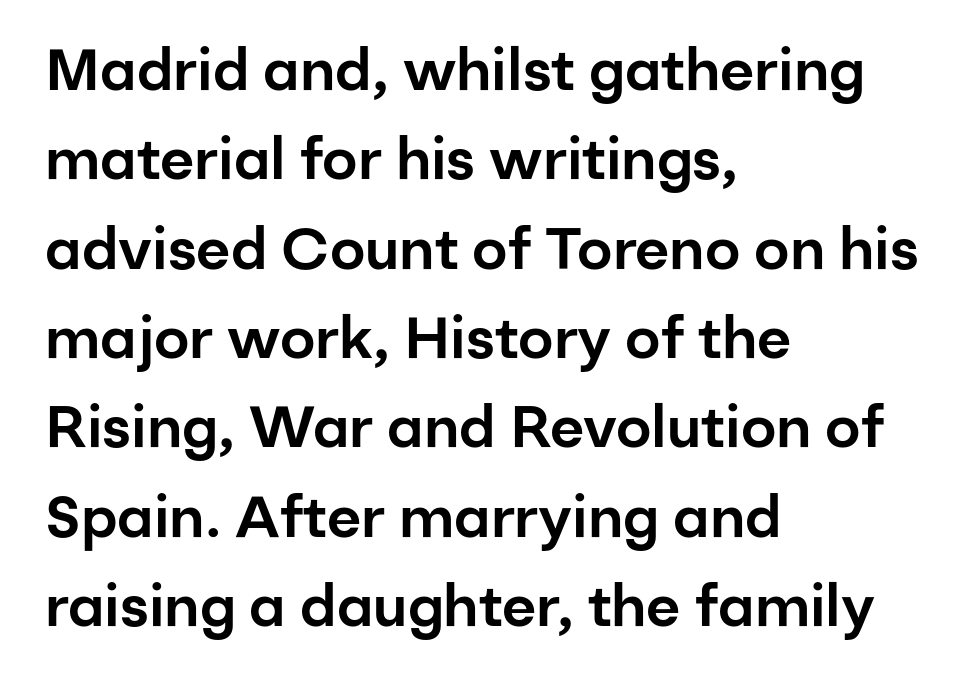
{"serif": "no", "italic": "no", "width": "normal", "stroke_contrast": "low", "x_height": "medium", "monospaced": "no", "underline": "no", "align": "left", "line_spacing": "normal", "line_spacing_ratio": 1.54, "letter_spacing": "normal", "letter_spacing_em": 0.0, "glyph_px": 58}
